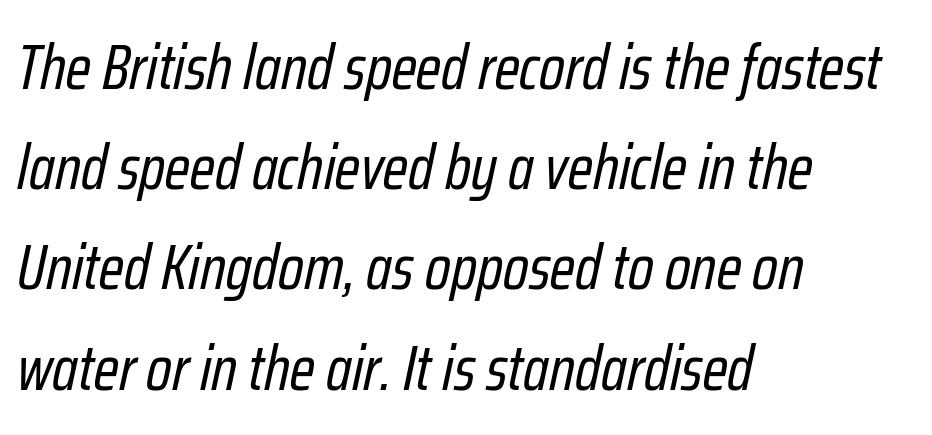
Q: Is the text bold? A: No.
Q: Is the text italic (slanted)? A: Yes, it leans right by about 12 degrees.
Q: Is the text underlined? A: No.
Q: How is the paragraph aligned? A: Left-aligned.
Q: Is the spacing between letters normal or unusually wide? A: Normal.
Q: Is the spacing between lines tight, normal or loose? A: Normal.
Q: Width (condensed, normal, or wide)? A: Condensed.
Q: Stroke contrast? A: Low.
Q: x-height? A: Medium.
Q: Monospaced? A: No.
